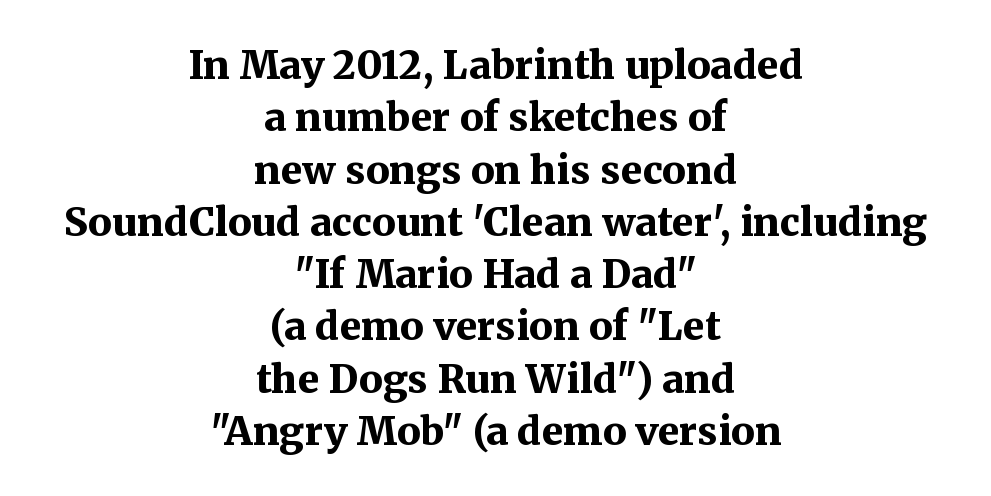
Q: Is the text bold? A: Yes.
Q: Is the text italic (slanted)? A: No, it is upright.
Q: Is the typeface a serif or a sans-serif typeface? A: Serif.
Q: Is the text underlined? A: No.
Q: How is the paragraph aligned? A: Centered.
Q: Is the spacing between letters normal or unusually wide? A: Normal.
Q: Is the spacing between lines tight, normal or loose? A: Normal.
Q: Width (condensed, normal, or wide)? A: Normal.
Q: Stroke contrast? A: Medium.
Q: x-height? A: Medium.
Q: Monospaced? A: No.
